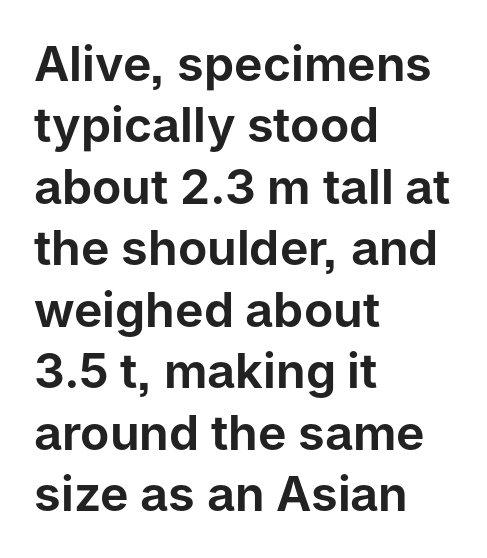
Q: Is the text italic (slanted)? A: No, it is upright.
Q: Is the typeface a serif or a sans-serif typeface? A: Sans-serif.
Q: Is the text underlined? A: No.
Q: How is the paragraph aligned? A: Left-aligned.
Q: Is the spacing between letters normal or unusually wide? A: Normal.
Q: Is the spacing between lines tight, normal or loose? A: Normal.
Q: Width (condensed, normal, or wide)? A: Normal.
Q: Stroke contrast? A: Low.
Q: x-height? A: Medium.
Q: Monospaced? A: No.
